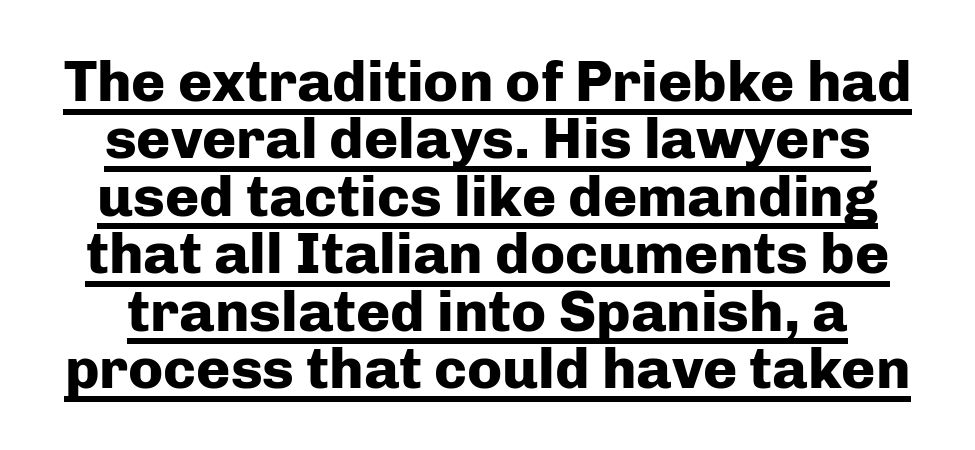
Do the letters lean? They stand straight. A sans-serif font was chosen for this passage. Bold? Absolutely — the strokes are thick and heavy. A continuous stroke trails under the words, as in a hyperlink. Summary of vertical rhythm: compact, with narrow interline spacing. Do the characters align in a grid? No, the font is proportional.
